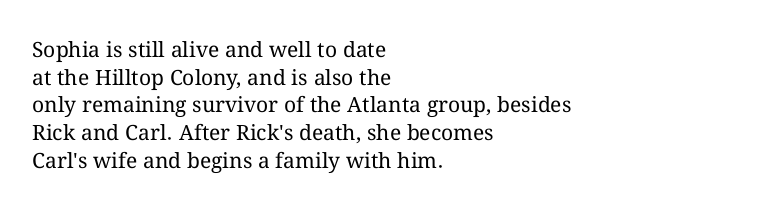
The image shows 21 px text type, upright; set left-aligned, normal line spacing (1.32x), normal letter spacing, not underlined.
